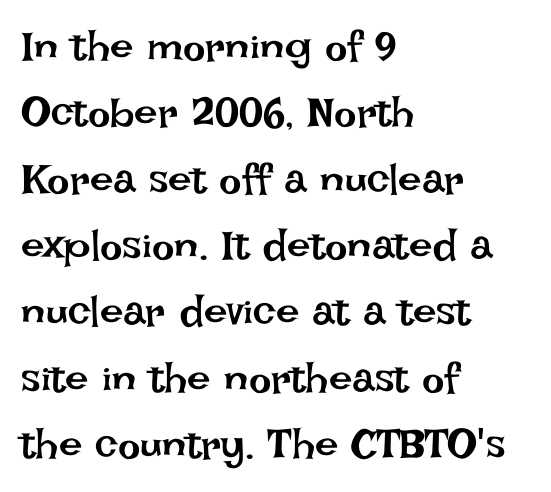
Beneath every word, the page is bare. These lines are rendered in a variable-pitch font. The lines are quadded left. Successive baselines arrive at the customary interval. Nope, not italic — everything's standing straight.
